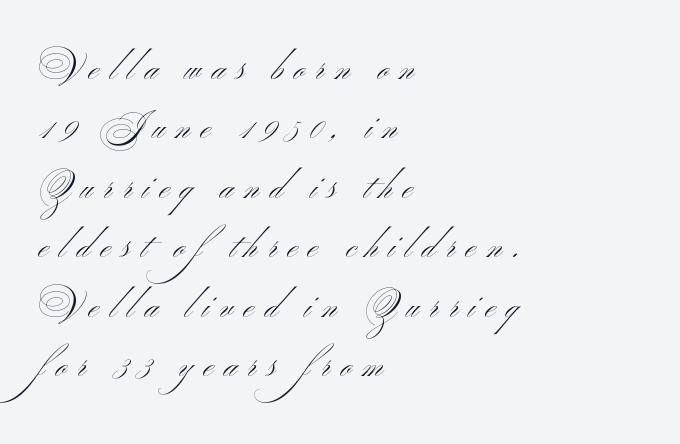
{"serif": "no", "bold": "no", "weight": "light", "width": "wide", "stroke_contrast": "medium", "x_height": "small", "monospaced": "no", "underline": "no", "align": "left", "line_spacing_ratio": 1.75, "letter_spacing": "wide", "letter_spacing_em": 0.32, "glyph_px": 34}
